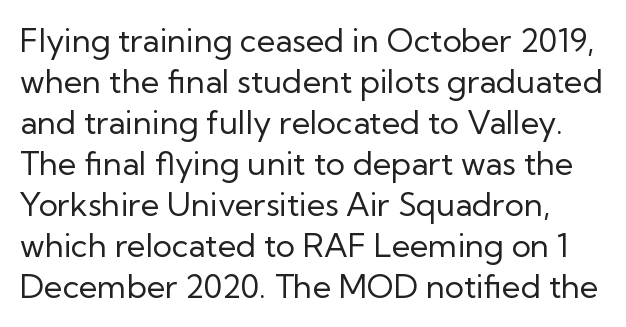
{"serif": "no", "italic": "no", "bold": "no", "weight": "regular", "width": "normal", "stroke_contrast": "low", "x_height": "medium", "monospaced": "no", "underline": "no", "line_spacing": "normal", "line_spacing_ratio": 1.28, "letter_spacing": "normal", "letter_spacing_em": 0.0, "glyph_px": 32}
